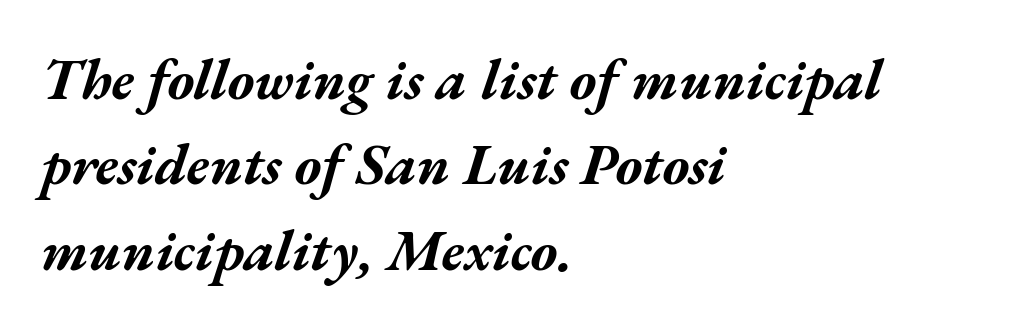
A normal amount of white space separates one row of letters from the next. Emphasis-style slanted type is in use. Bare-footed words on every line. Chunky letters — that's bold for sure.
